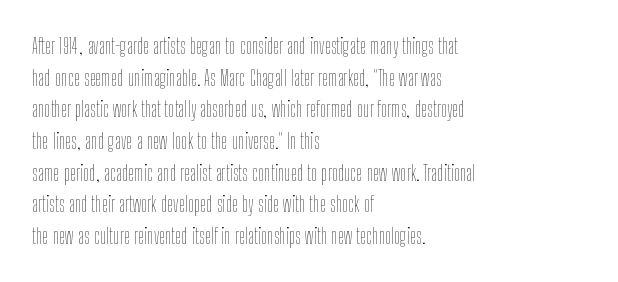
The image shows 22 px text type, upright; set left-aligned, normal line spacing (1.44x), normal letter spacing, not underlined.
